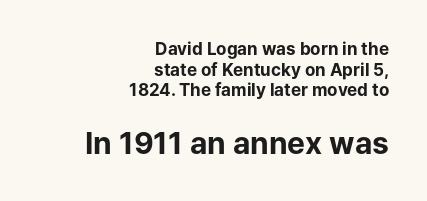
{"serif": "no", "italic": "no", "bold": "yes", "weight": "bold", "width": "normal", "stroke_contrast": "low", "x_height": "medium", "monospaced": "no", "underline": "no", "align": "right", "line_spacing_ratio": 1.22, "letter_spacing": "normal", "letter_spacing_em": 0.0, "larger_block": "second", "size_ratio": 1.76, "glyph_px": 30}
